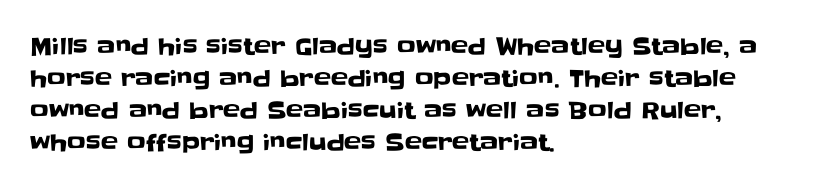
The image shows 23 px text type, upright; set left-aligned, normal line spacing (1.39x), normal letter spacing, not underlined.
